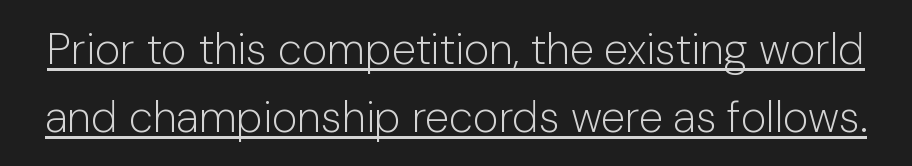
How would I describe the line gaps? Plain and ordinary. Letter spacing: default. Does the type have serifs? No, each stem ends abruptly. This sample has the flowing, uneven cadence of proportional lettering.
